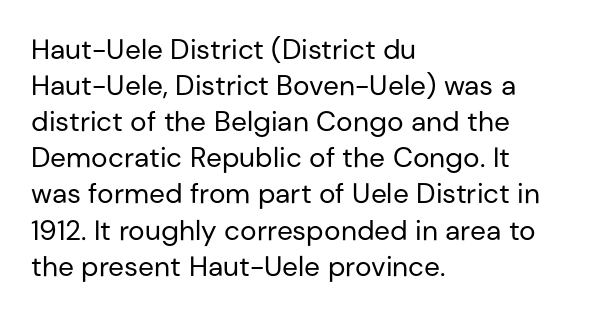
Proportional: the letters do not fall into vertical columns. Observe the ordinary spacing: letters are neighbours, not strangers. These lines sit exactly where default settings would place them. Line starts are locked; line ends wander. You can tell from the bare stems that sans-serif type was used.
